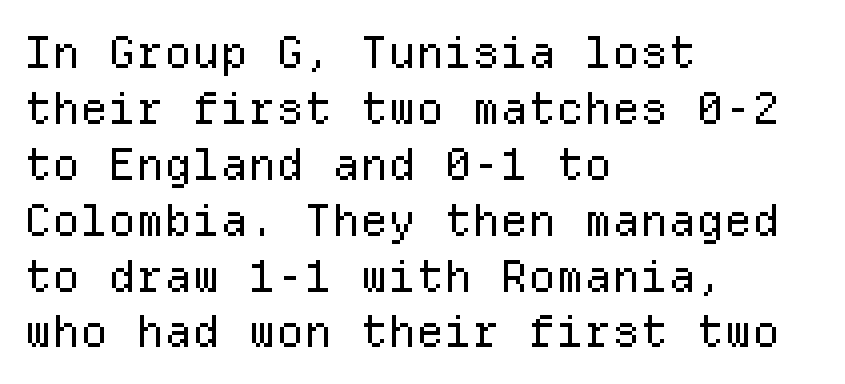
Words appear dense and cohesive because spacing is normal. A bare baseline throughout the passage. These lines are rendered in a fixed-pitch font. Is this a heavy cut? Hardly; it is regular or lighter. Every stem runs plumb, perpendicular to the baseline. The block of text has a typical density, with ordinary space between rows.
